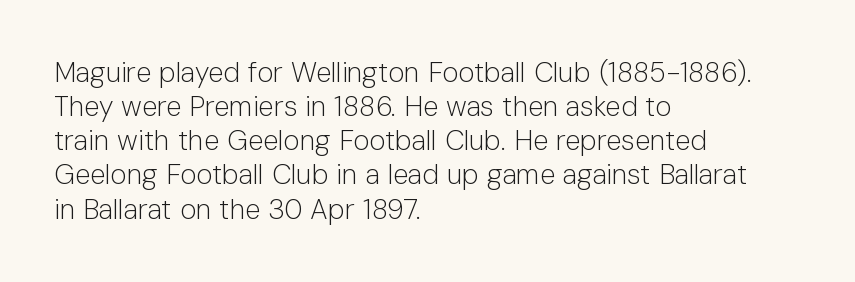
Q: Is the text bold? A: No.
Q: Is the text italic (slanted)? A: No, it is upright.
Q: Is the typeface a serif or a sans-serif typeface? A: Sans-serif.
Q: Is the text underlined? A: No.
Q: How is the paragraph aligned? A: Left-aligned.
Q: Is the spacing between letters normal or unusually wide? A: Normal.
Q: Width (condensed, normal, or wide)? A: Normal.
Q: Stroke contrast? A: Low.
Q: x-height? A: Medium.
Q: Monospaced? A: No.
